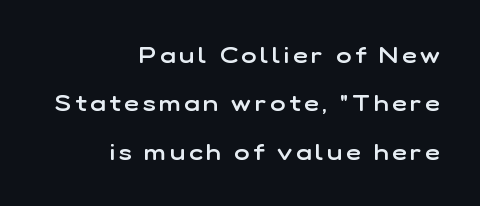
Heft: intermediate — a semibold. Quick note: not italic, upright. Just letters on the line, the space beneath them empty. Each new line begins a long way beneath the previous one. The lines in this sample share a right terminus and differ only in where they begin.
